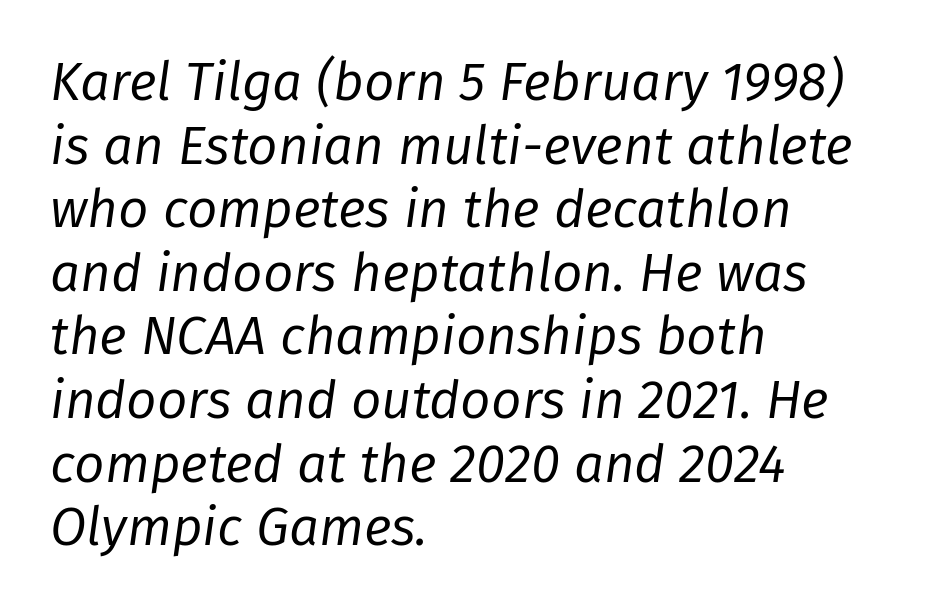
The compositor pushed each line to the left boundary. A clean baseline with only descenders dipping below it. Slant detected: the letters are inclined. The passage shown has conventional tracking throughout.
